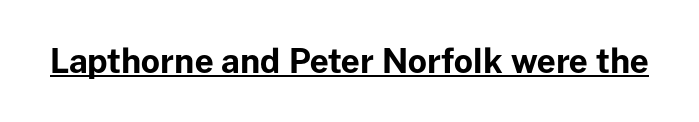
Q: Is the text bold? A: Yes.
Q: Is the text italic (slanted)? A: No, it is upright.
Q: Is the typeface a serif or a sans-serif typeface? A: Sans-serif.
Q: Is the text underlined? A: Yes.
Q: Is the spacing between letters normal or unusually wide? A: Normal.
Q: Width (condensed, normal, or wide)? A: Normal.
Q: Stroke contrast? A: Low.
Q: x-height? A: Medium.
Q: Monospaced? A: No.
